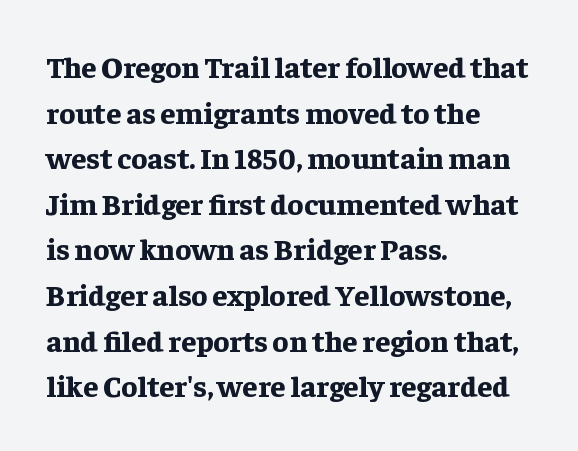
Unlike a clean sans, this face finishes its strokes with serifs. Character widths vary here, with narrow letters taking less room than wide ones. The block of text has a typical density, with ordinary space between rows. Posture: vertical. In CSS terms this would be text-align: left. Heavy, bold letterforms.
